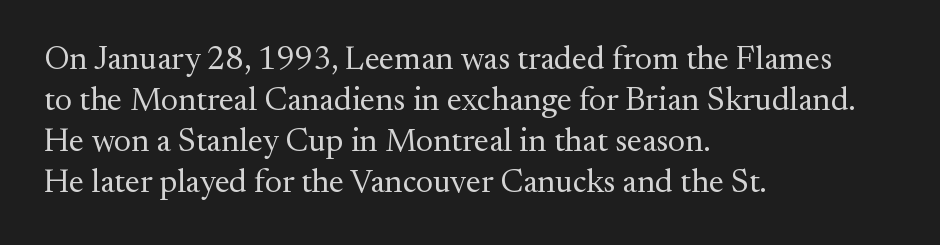
Q: Is the text bold? A: No.
Q: Is the text italic (slanted)? A: No, it is upright.
Q: Is the typeface a serif or a sans-serif typeface? A: Serif.
Q: Is the text underlined? A: No.
Q: How is the paragraph aligned? A: Left-aligned.
Q: Is the spacing between letters normal or unusually wide? A: Normal.
Q: Width (condensed, normal, or wide)? A: Normal.
Q: Stroke contrast? A: Medium.
Q: x-height? A: Small.
Q: Monospaced? A: No.
